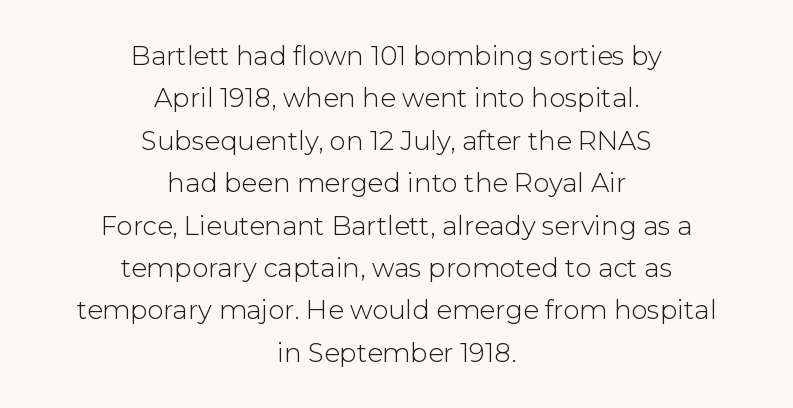
The image shows 26 px text type, upright; set centered, normal line spacing (1.63x), normal letter spacing, not underlined.
